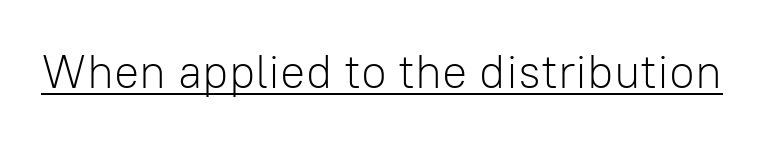
Q: Is the text bold? A: No.
Q: Is the text italic (slanted)? A: No, it is upright.
Q: Is the typeface a serif or a sans-serif typeface? A: Sans-serif.
Q: Is the text underlined? A: Yes.
Q: Is the spacing between letters normal or unusually wide? A: Normal.
Q: Width (condensed, normal, or wide)? A: Normal.
Q: Stroke contrast? A: Low.
Q: x-height? A: Medium.
Q: Monospaced? A: No.
